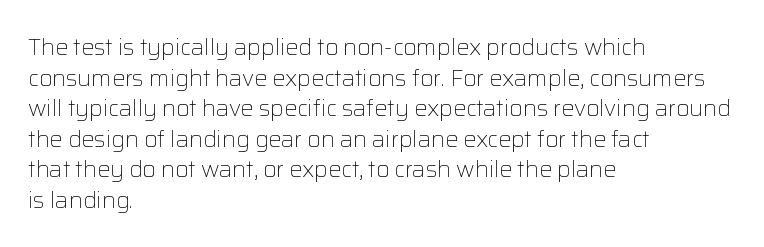
The image shows 23 px text type, upright; set left-aligned, normal line spacing (1.33x), normal letter spacing, not underlined.
